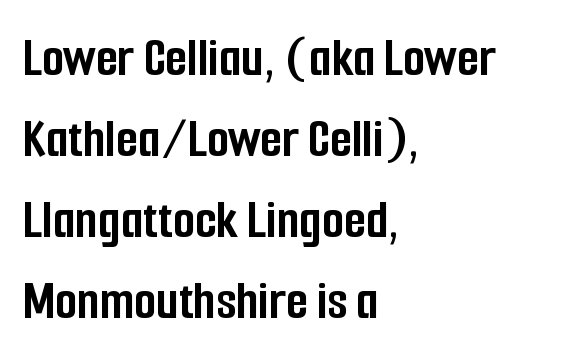
The typesetter chose a ragged-right arrangement here. Students, this is bold: see how much ink each stroke carries. Designer's note — italics off, roman on. How are the letters spaced? Ordinarily, with no added tracking. One glance says typical: line gaps are just what's usual.
